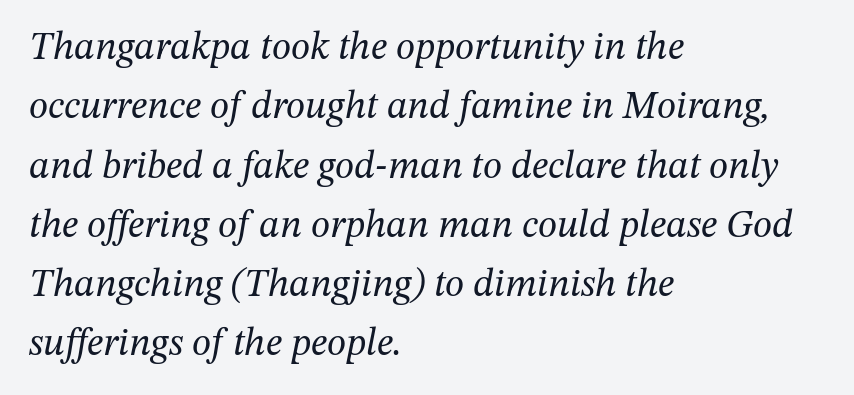
Compared with typical body copy, the letter spacing here is the same. Underline: absent. Evenly set lines give the paragraph a standard silhouette. Looking at the ascenders, they clearly lean.
